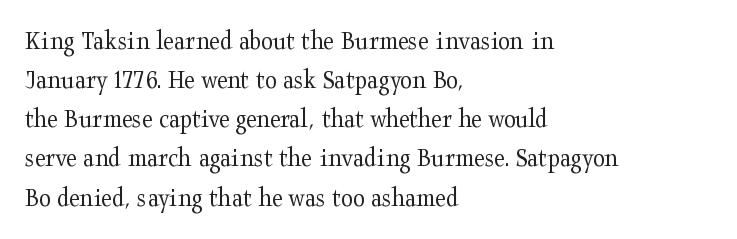
{"italic": "no", "bold": "no", "underline": "no", "align": "left", "line_spacing": "normal", "line_spacing_ratio": 1.45, "letter_spacing": "normal", "letter_spacing_em": 0.0, "glyph_px": 27}
